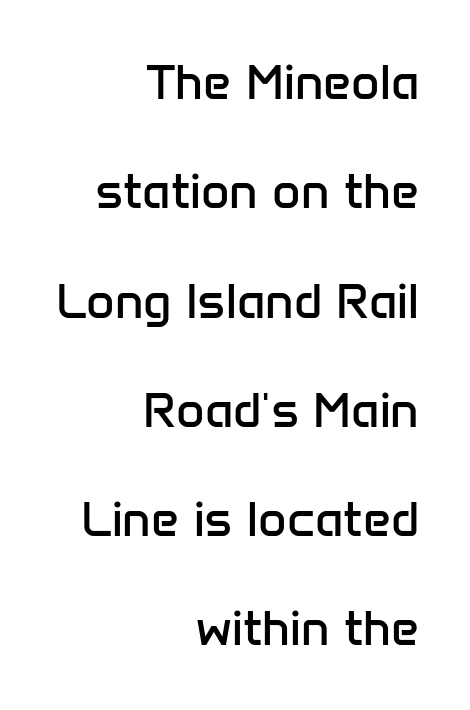
{"serif": "no", "italic": "no", "bold": "no", "weight": "regular", "width": "normal", "stroke_contrast": "low", "x_height": "medium", "monospaced": "no", "underline": "no", "align": "right", "line_spacing": "loose", "line_spacing_ratio": 2.23, "letter_spacing": "normal", "letter_spacing_em": 0.0, "glyph_px": 49}
